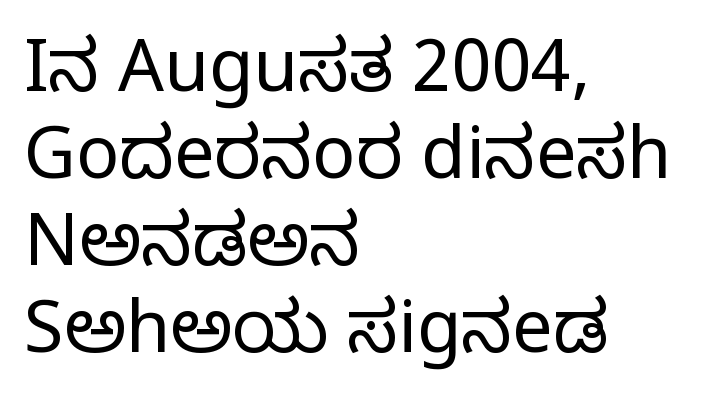
{"serif": "yes", "italic": "no", "bold": "no", "weight": "regular", "width": "normal", "stroke_contrast": "low", "x_height": "large", "monospaced": "no", "underline": "no", "align": "left", "line_spacing_ratio": 1.21, "letter_spacing": "normal", "letter_spacing_em": 0.0, "glyph_px": 72}
